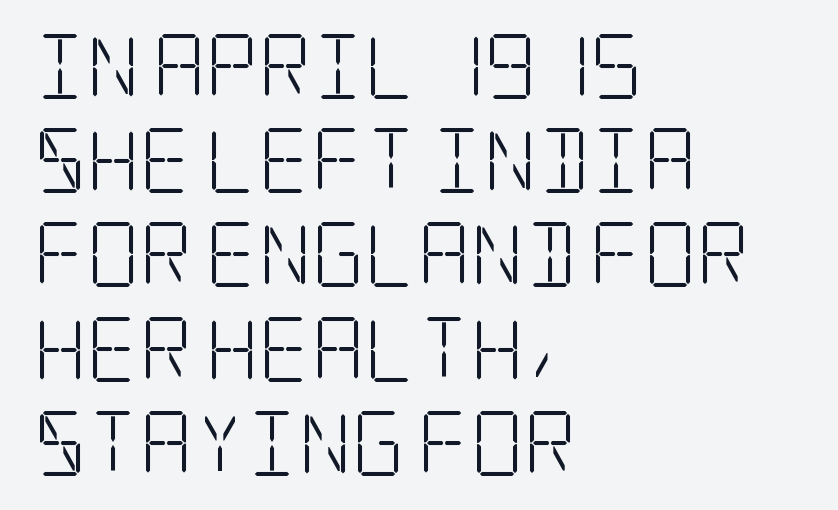
Q: Is the text bold? A: No.
Q: Is the text italic (slanted)? A: No, it is upright.
Q: Is the typeface a serif or a sans-serif typeface? A: Serif.
Q: Is the text underlined? A: No.
Q: How is the paragraph aligned? A: Left-aligned.
Q: Is the spacing between letters normal or unusually wide? A: Normal.
Q: Is the spacing between lines tight, normal or loose? A: Normal.
Q: Width (condensed, normal, or wide)? A: Condensed.
Q: Stroke contrast? A: Low.
Q: x-height? A: Large.
